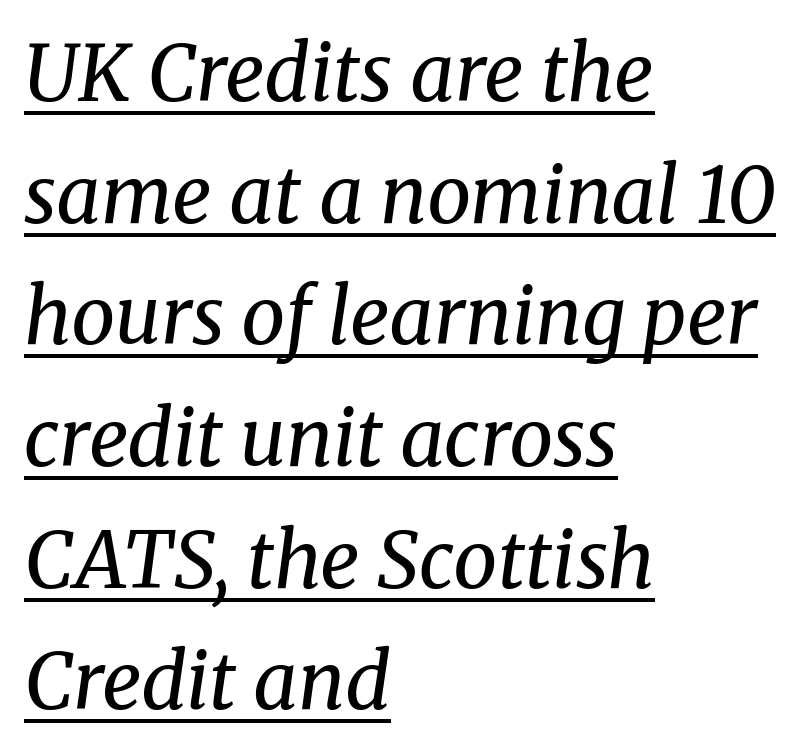
Q: Is the text bold? A: No.
Q: Is the text italic (slanted)? A: Yes, it leans right by about 8 degrees.
Q: Is the typeface a serif or a sans-serif typeface? A: Serif.
Q: Is the text underlined? A: Yes.
Q: How is the paragraph aligned? A: Left-aligned.
Q: Is the spacing between letters normal or unusually wide? A: Normal.
Q: Is the spacing between lines tight, normal or loose? A: Normal.
Q: Width (condensed, normal, or wide)? A: Normal.
Q: Stroke contrast? A: Medium.
Q: x-height? A: Medium.
Q: Monospaced? A: No.
